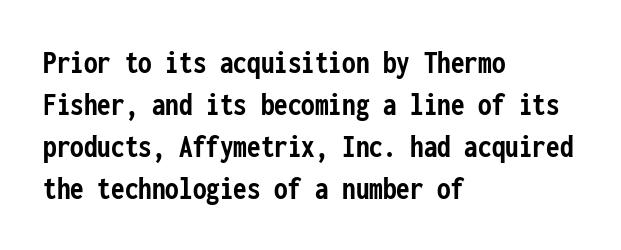
These lines stack with their left ends in a neat column. These lines are rendered in a fixed-pitch font. The rendering shows plain stroke endings on the letterforms — a sans-serif design. Posture: vertical. Honestly, the letter spacing is just normal — you wouldn't notice it.
